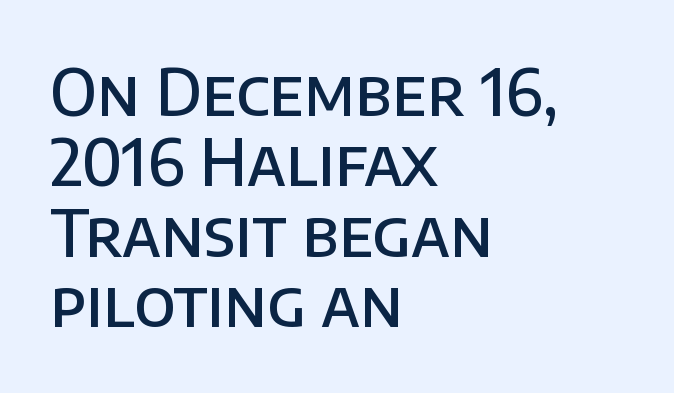
{"serif": "no", "italic": "no", "bold": "semi", "weight": "semibold", "width": "normal", "stroke_contrast": "low", "x_height": "large", "monospaced": "no", "underline": "no", "align": "left", "line_spacing": "tight", "line_spacing_ratio": 1.1, "letter_spacing": "normal", "letter_spacing_em": 0.0, "glyph_px": 64}
